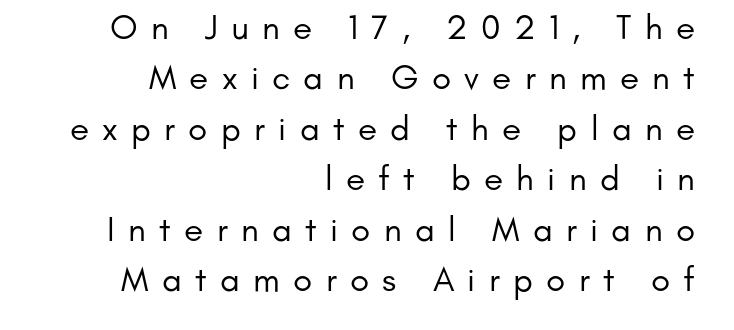
Q: Is the text bold? A: No.
Q: Is the text italic (slanted)? A: No, it is upright.
Q: Is the typeface a serif or a sans-serif typeface? A: Sans-serif.
Q: Is the text underlined? A: No.
Q: How is the paragraph aligned? A: Right-aligned.
Q: Is the spacing between letters normal or unusually wide? A: Unusually wide.
Q: Is the spacing between lines tight, normal or loose? A: Normal.
Q: Width (condensed, normal, or wide)? A: Normal.
Q: Stroke contrast? A: Low.
Q: x-height? A: Small.
Q: Monospaced? A: No.
